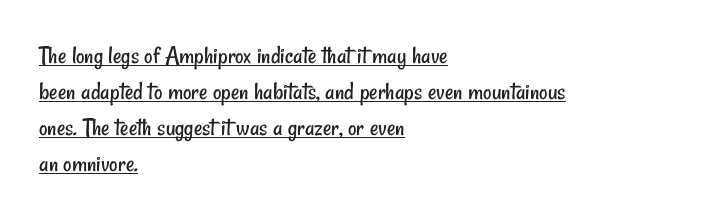
The image shows 26 px text type; set left-aligned, normal line spacing (1.39x), normal letter spacing, underlined.
